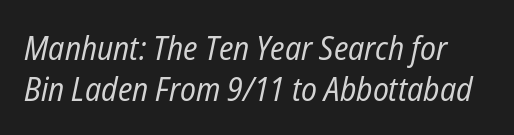
Counters stay open thanks to moderate or lighter strokes. Nobody touched the tracking dial on this one. Decoration check: the copy has no underline. The text carries the slant typical of an italic or oblique font. Proportional: the letters do not fall into vertical columns.
